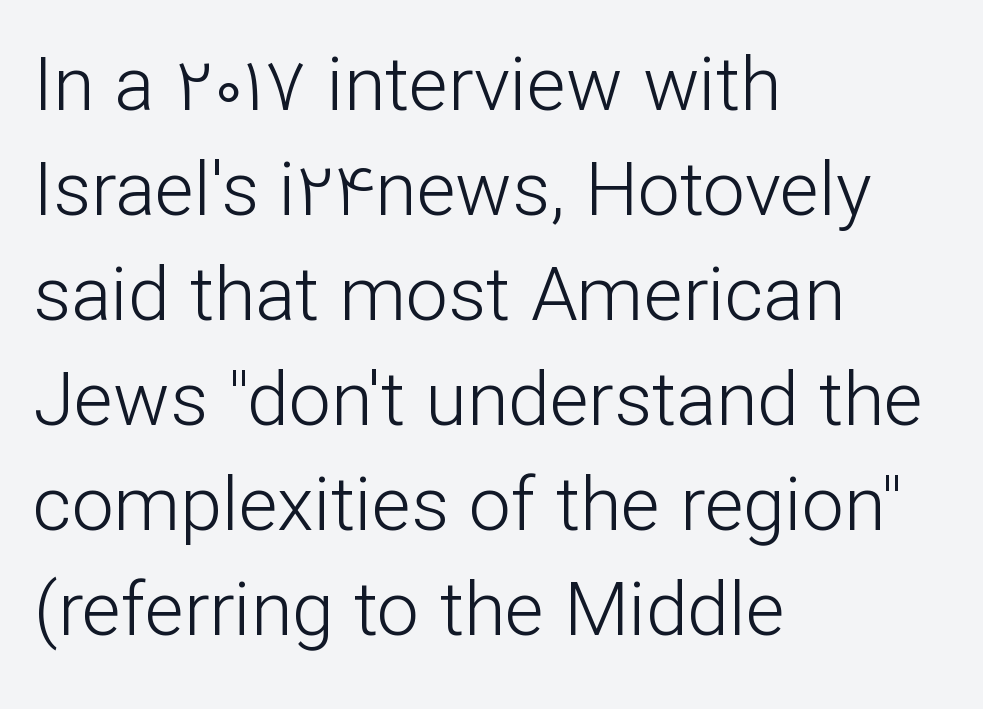
Q: Is the text bold? A: No.
Q: Is the text italic (slanted)? A: No, it is upright.
Q: Is the typeface a serif or a sans-serif typeface? A: Sans-serif.
Q: Is the text underlined? A: No.
Q: How is the paragraph aligned? A: Left-aligned.
Q: Is the spacing between letters normal or unusually wide? A: Normal.
Q: Is the spacing between lines tight, normal or loose? A: Normal.
Q: Width (condensed, normal, or wide)? A: Normal.
Q: Stroke contrast? A: Low.
Q: x-height? A: Medium.
Q: Monospaced? A: No.
